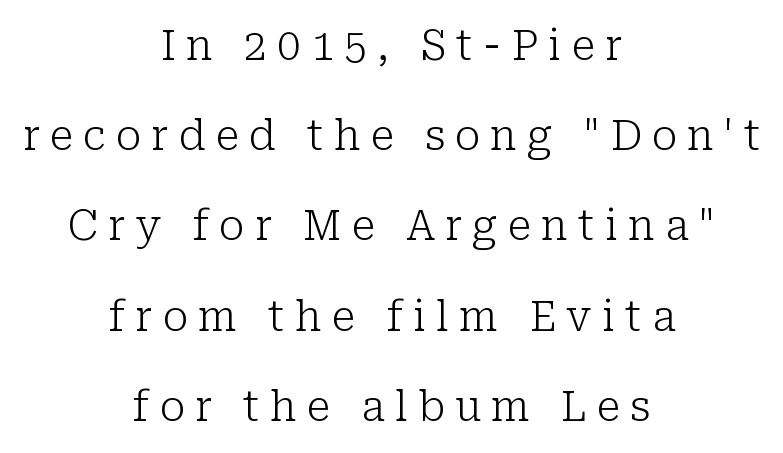
{"serif": "yes", "italic": "no", "bold": "no", "weight": "light", "width": "normal", "stroke_contrast": "low", "x_height": "medium", "monospaced": "no", "underline": "no", "align": "center", "line_spacing": "loose", "line_spacing_ratio": 2.2, "letter_spacing": "wide", "letter_spacing_em": 0.25, "glyph_px": 41}
